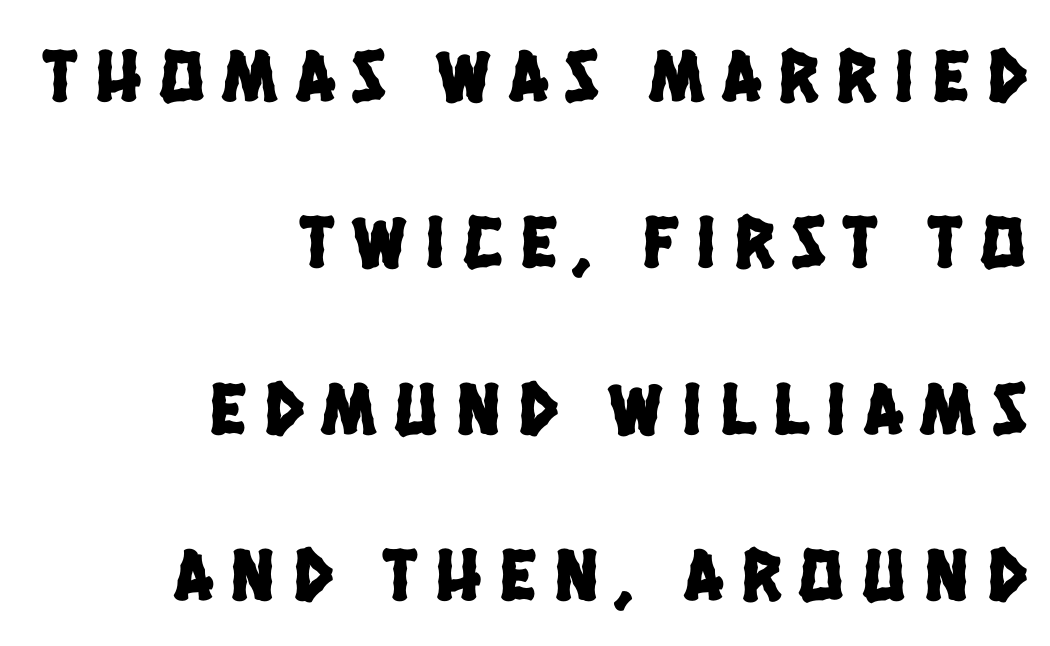
The image shows 75 px condensed sans-serif type; set right-aligned, loose line spacing (2.22x), unusually wide letter spacing (+0.24 em), not underlined; low stroke contrast and a large x-height.
